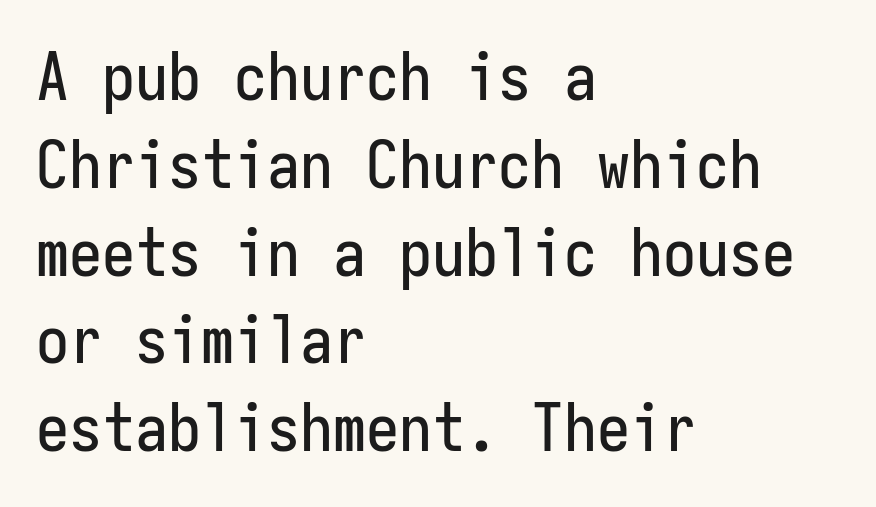
The image shows 66 px condensed sans-serif type, upright, monospaced; set left-aligned, normal line spacing (1.33x), normal letter spacing, not underlined; low stroke contrast and a medium x-height.
